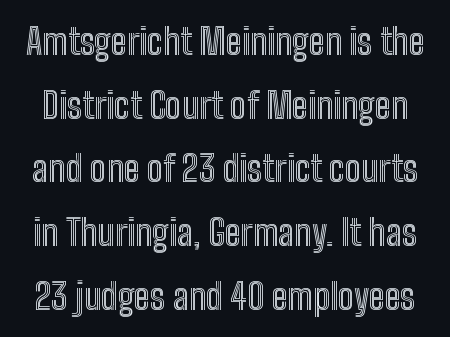
{"italic": "no", "width": "condensed", "x_height": "medium", "monospaced": "no", "underline": "no", "line_spacing_ratio": 1.77, "letter_spacing": "normal", "letter_spacing_em": 0.0, "glyph_px": 36}
